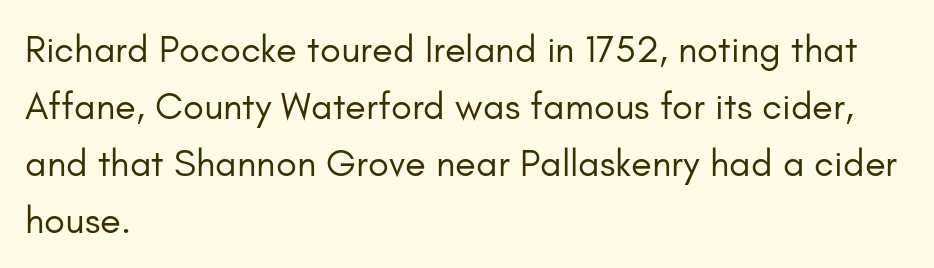
A sans-serif font was chosen for this passage. Beneath every word, the page is bare. A typesetter would call this proportional, since set widths differ per character. Ink coverage per letter is moderate at most. Compared with typical paragraphs, the rows here are spaced about the same.
